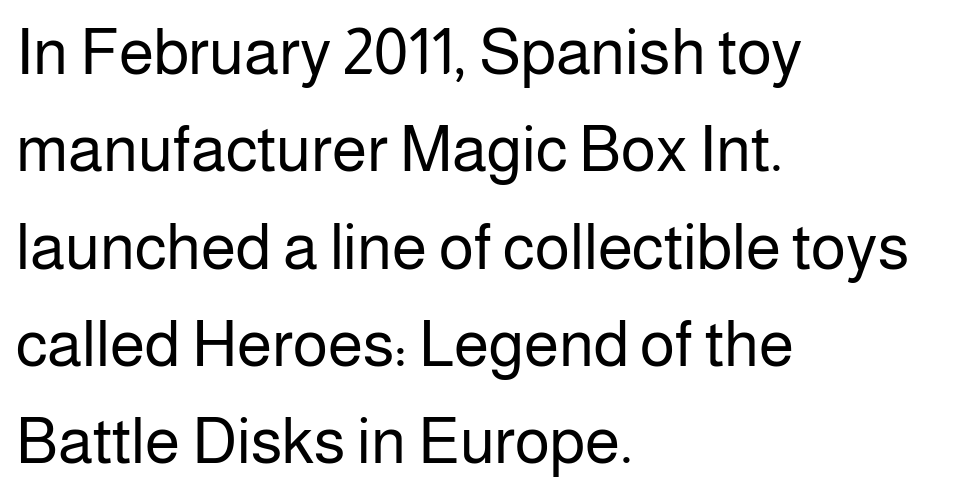
Q: Is the text bold? A: No.
Q: Is the text italic (slanted)? A: No, it is upright.
Q: Is the typeface a serif or a sans-serif typeface? A: Sans-serif.
Q: Is the text underlined? A: No.
Q: How is the paragraph aligned? A: Left-aligned.
Q: Is the spacing between letters normal or unusually wide? A: Normal.
Q: Is the spacing between lines tight, normal or loose? A: Normal.
Q: Width (condensed, normal, or wide)? A: Normal.
Q: Stroke contrast? A: Low.
Q: x-height? A: Medium.
Q: Monospaced? A: No.
